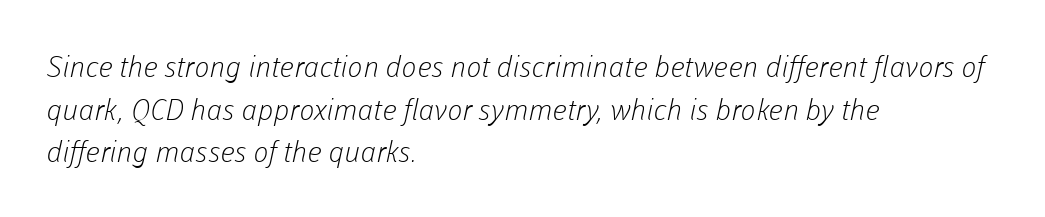
Layout note: lines flush left. Regarding serifs, this sample does without them. Ink coverage per letter is moderate at most. Check under the words: just untouched page.
